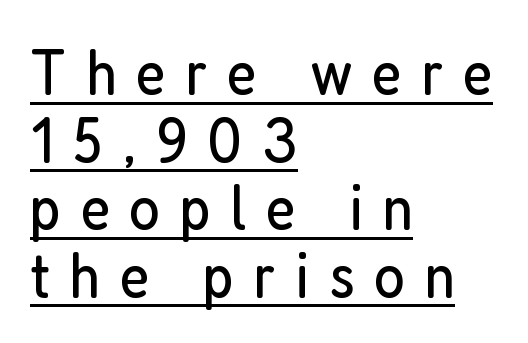
Q: Is the text bold? A: No.
Q: Is the text italic (slanted)? A: No, it is upright.
Q: Is the typeface a serif or a sans-serif typeface? A: Sans-serif.
Q: Is the text underlined? A: Yes.
Q: How is the paragraph aligned? A: Left-aligned.
Q: Is the spacing between letters normal or unusually wide? A: Unusually wide.
Q: Is the spacing between lines tight, normal or loose? A: Tight.
Q: Width (condensed, normal, or wide)? A: Condensed.
Q: Stroke contrast? A: Low.
Q: x-height? A: Medium.
Q: Monospaced? A: No.
